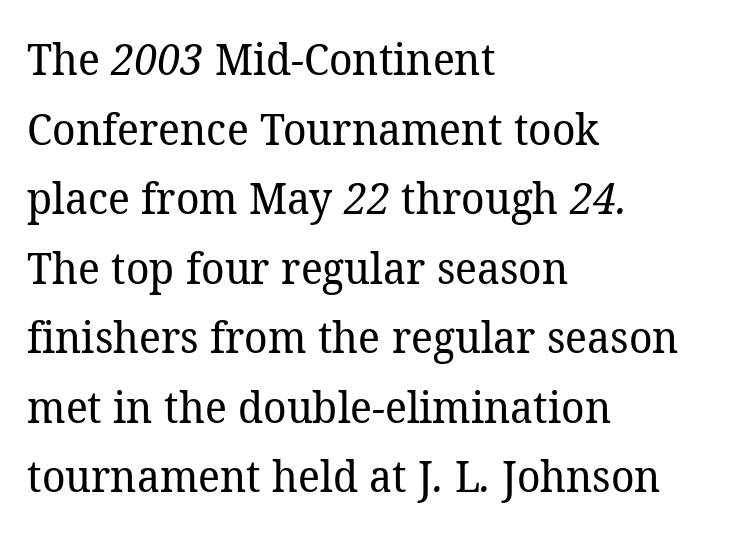
Q: Is the text bold? A: No.
Q: Is the typeface a serif or a sans-serif typeface? A: Serif.
Q: Is the text underlined? A: No.
Q: How is the paragraph aligned? A: Left-aligned.
Q: Is the spacing between letters normal or unusually wide? A: Normal.
Q: Is the spacing between lines tight, normal or loose? A: Normal.
Q: Width (condensed, normal, or wide)? A: Normal.
Q: Stroke contrast? A: Low.
Q: x-height? A: Medium.
Q: Monospaced? A: No.
